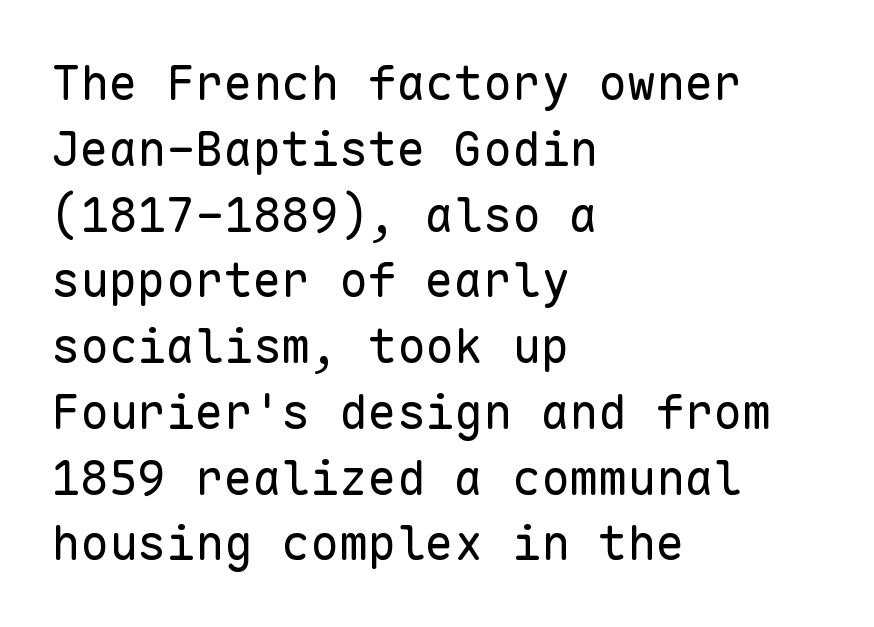
Where is the straight margin? On the left. Plain, unruled lines of type. Here the designer chose a console-style face with uniform glyph widths. Are there feet on the stems? There aren't — it's a sans.
